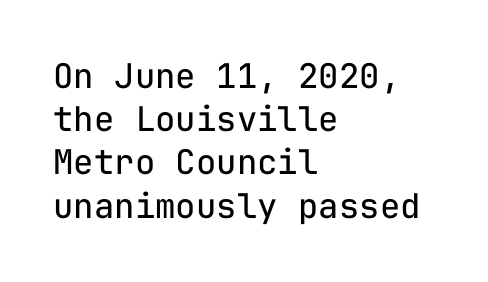
{"serif": "no", "italic": "no", "bold": "no", "weight": "regular", "width": "normal", "stroke_contrast": "low", "x_height": "medium", "monospaced": "yes", "underline": "no", "align": "left", "line_spacing": "normal", "line_spacing_ratio": 1.27, "letter_spacing": "normal", "letter_spacing_em": 0.0, "glyph_px": 34}
